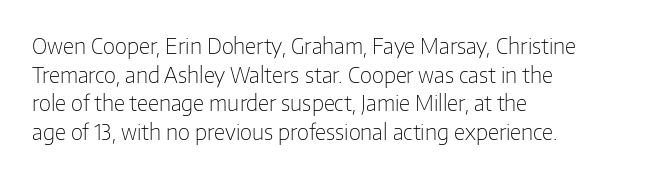
The image shows 21 px text type, upright; set left-aligned, normal line spacing (1.36x), normal letter spacing, not underlined.
